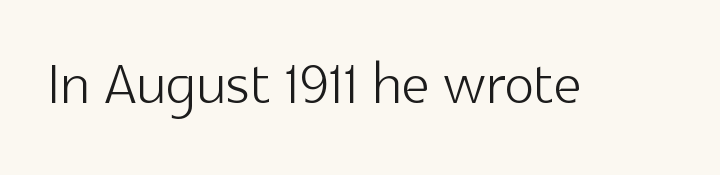
Quick note: not italic, upright. Spacing between characters is what you'd get straight out of the box. Counters stay open thanks to moderate or lighter strokes. Character widths vary here, with narrow letters taking less room than wide ones. The strip under each line holds only bare page. Typographically, this falls in the sans-serif category.
